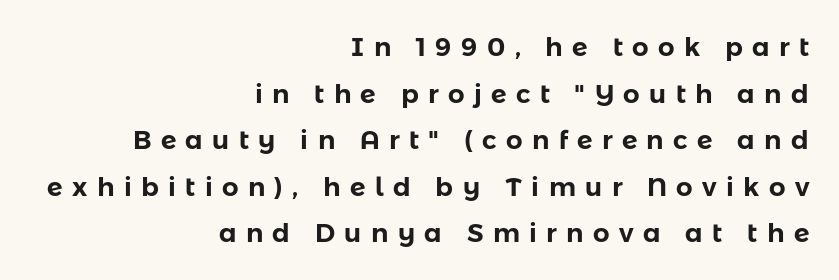
{"italic": "no", "underline": "no", "align": "right", "line_spacing_ratio": 1.79, "letter_spacing": "wide", "letter_spacing_em": 0.36, "glyph_px": 26}
